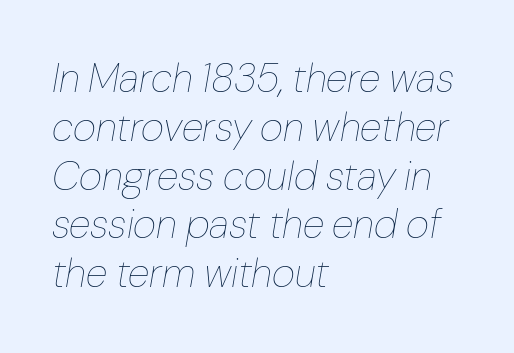
The image shows 40 px thin type, italic (leaning right); set left-aligned, line spacing 1.22x, normal letter spacing, not underlined; low stroke contrast and a medium x-height.
